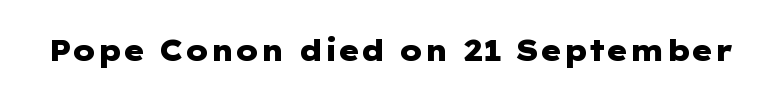
Are there feet on the stems? There aren't — it's a sans. Posture: vertical. This rendering features lettering with no underline. You could call the tracking neutral — neither tight nor loose. Thick stems and heavy bowls — unmistakably bold.
